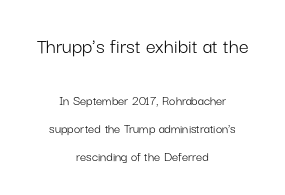
When letters stand straight like this, we call the style roman or upright. The space between consecutive lines is lavish. Observe the ordinary spacing: letters are neighbours, not strangers. This is not heavy type; no bold has been used. Decoration check: the copy has no underline.
